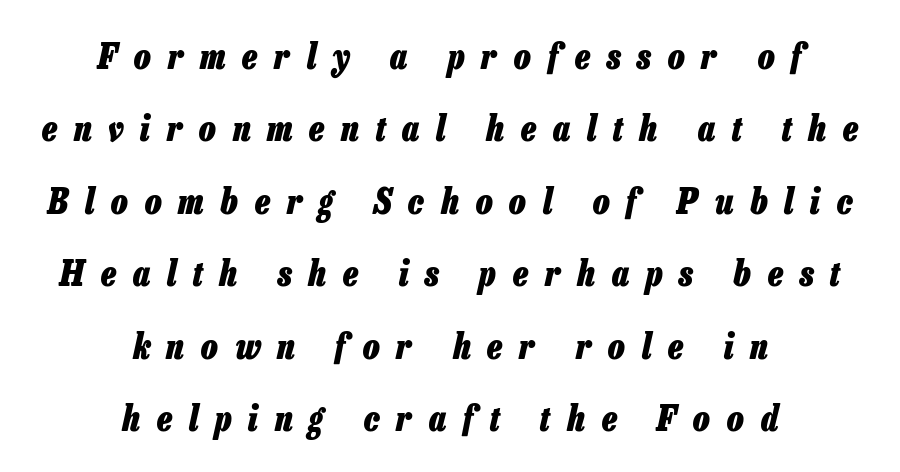
{"italic": "yes", "lean": "right", "slant_degrees": 13, "bold": "yes", "weight": "heavy", "width": "condensed", "stroke_contrast": "low", "x_height": "medium", "monospaced": "no", "underline": "no", "align": "center", "line_spacing": "loose", "line_spacing_ratio": 2.07, "letter_spacing": "wide", "letter_spacing_em": 0.48, "glyph_px": 35}
